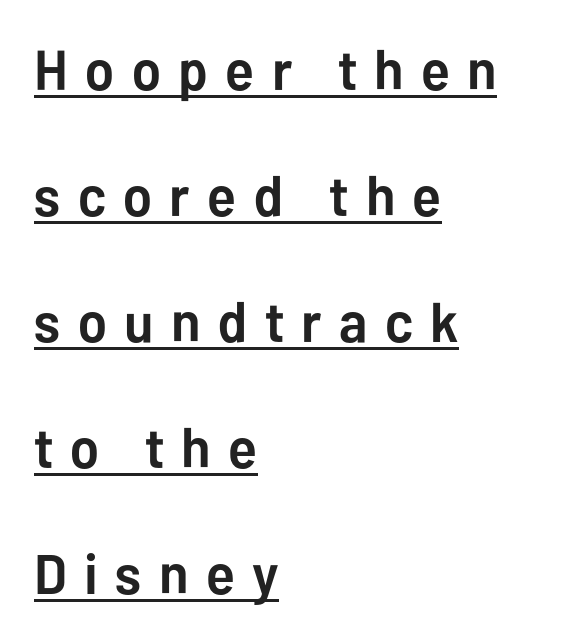
The image shows 56 px semibold sans-serif type, upright; set left-aligned, loose line spacing (2.25x), unusually wide letter spacing (+0.31 em), underlined; low stroke contrast and a medium x-height.
